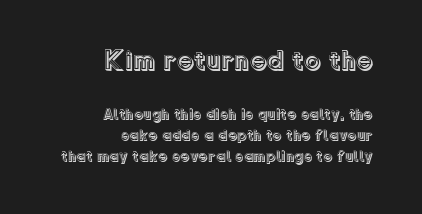
The image shows 27 px text type, upright; set right-aligned, normal line spacing (1.39x), normal letter spacing, not underlined; the first (top) block is 1.8x larger.
